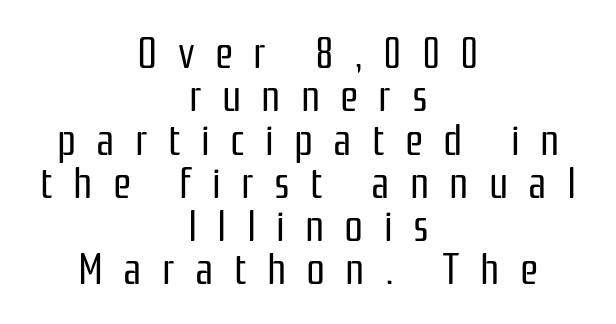
{"serif": "no", "italic": "no", "bold": "no", "weight": "regular", "width": "condensed", "stroke_contrast": "low", "x_height": "medium", "monospaced": "no", "underline": "no", "align": "center", "line_spacing": "tight", "line_spacing_ratio": 1.03, "letter_spacing": "wide", "letter_spacing_em": 0.48, "glyph_px": 42}
